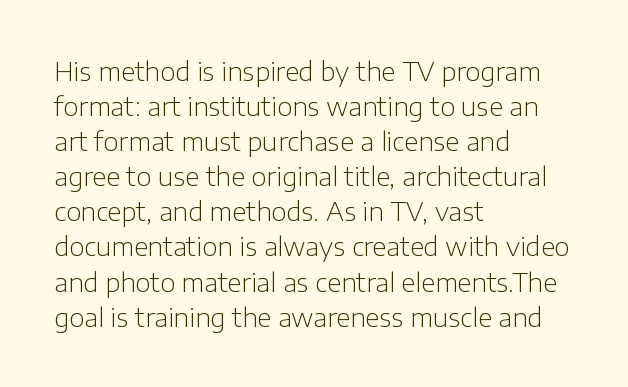
The image shows 26 px text type, upright; set left-aligned, normal line spacing (1.35x), normal letter spacing, not underlined.
